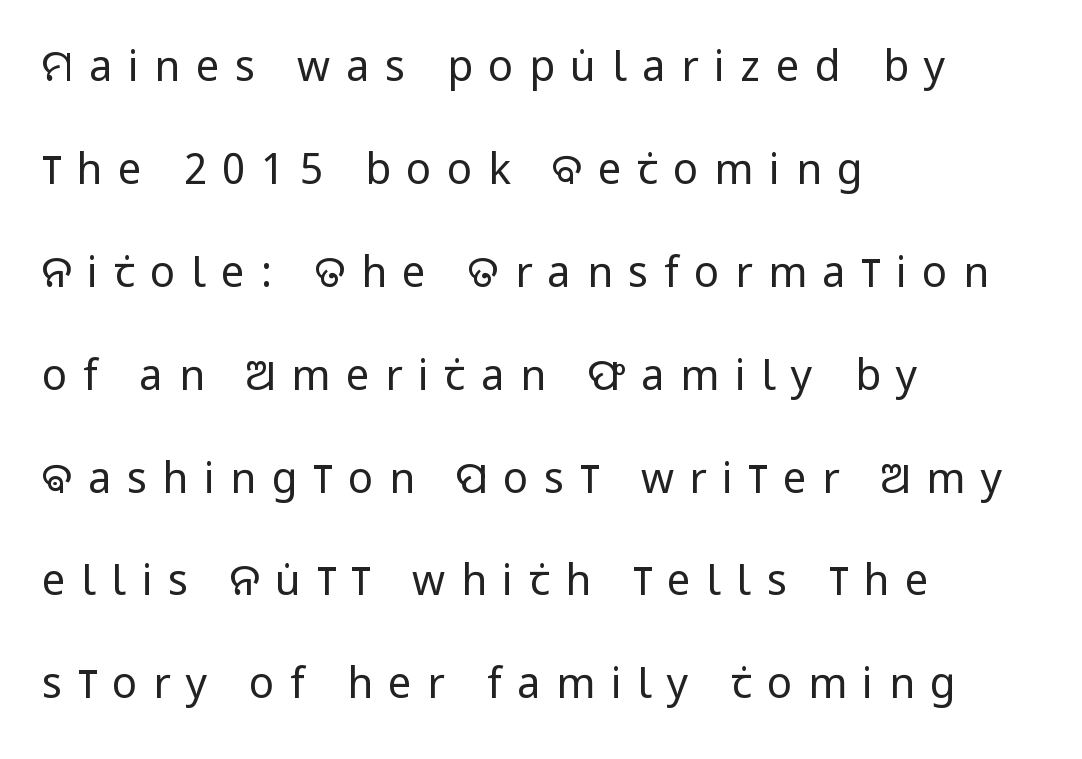
Q: Is the text bold? A: No.
Q: Is the text italic (slanted)? A: No, it is upright.
Q: Is the typeface a serif or a sans-serif typeface? A: Sans-serif.
Q: Is the text underlined? A: No.
Q: How is the paragraph aligned? A: Left-aligned.
Q: Is the spacing between letters normal or unusually wide? A: Unusually wide.
Q: Is the spacing between lines tight, normal or loose? A: Loose.
Q: Width (condensed, normal, or wide)? A: Condensed.
Q: Stroke contrast? A: Low.
Q: x-height? A: Large.
Q: Monospaced? A: No.
